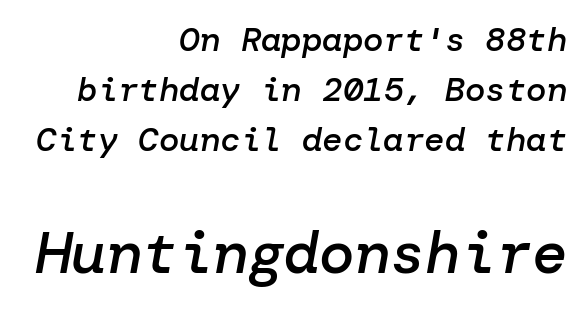
{"italic": "yes", "lean": "right", "slant_degrees": 10, "bold": "semi", "weight": "semibold", "width": "normal", "stroke_contrast": "low", "x_height": "medium", "underline": "no", "align": "right", "line_spacing": "normal", "line_spacing_ratio": 1.47, "letter_spacing": "normal", "letter_spacing_em": 0.0, "larger_block": "second", "size_ratio": 1.74, "glyph_px": 59}
